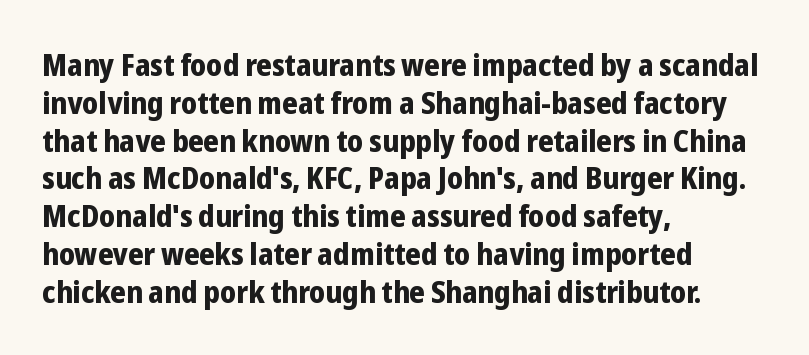
The image shows 31 px bold, condensed sans-serif type, upright; set left-aligned, line spacing 1.22x, normal letter spacing, not underlined; low stroke contrast and a medium x-height.
